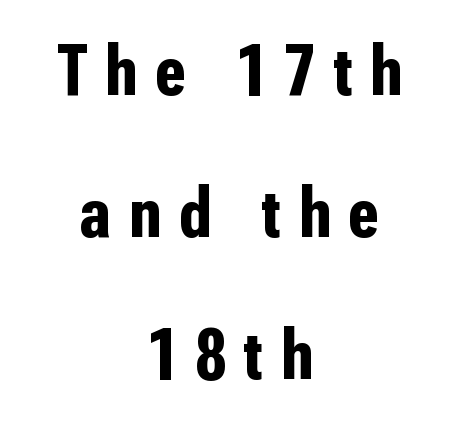
Q: Is the text bold? A: Yes.
Q: Is the text italic (slanted)? A: No, it is upright.
Q: Is the typeface a serif or a sans-serif typeface? A: Sans-serif.
Q: Is the text underlined? A: No.
Q: How is the paragraph aligned? A: Centered.
Q: Is the spacing between letters normal or unusually wide? A: Unusually wide.
Q: Is the spacing between lines tight, normal or loose? A: Loose.
Q: Width (condensed, normal, or wide)? A: Condensed.
Q: Stroke contrast? A: Low.
Q: x-height? A: Medium.
Q: Monospaced? A: No.
